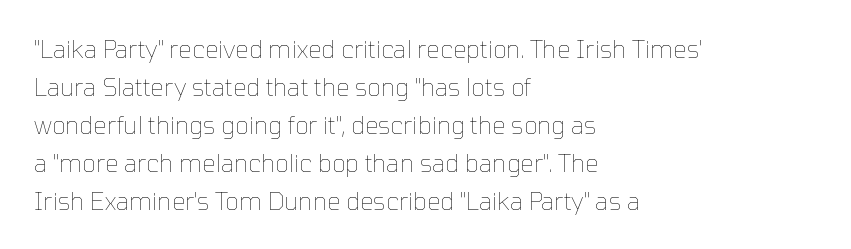
The image shows 24 px text type, upright; set left-aligned, normal line spacing (1.58x), normal letter spacing, not underlined.
